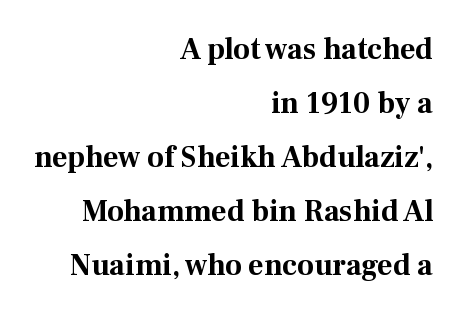
Q: Is the text bold? A: Yes.
Q: Is the text italic (slanted)? A: No, it is upright.
Q: Is the typeface a serif or a sans-serif typeface? A: Serif.
Q: Is the text underlined? A: No.
Q: How is the paragraph aligned? A: Right-aligned.
Q: Is the spacing between letters normal or unusually wide? A: Normal.
Q: Width (condensed, normal, or wide)? A: Normal.
Q: Stroke contrast? A: Medium.
Q: x-height? A: Medium.
Q: Monospaced? A: No.
